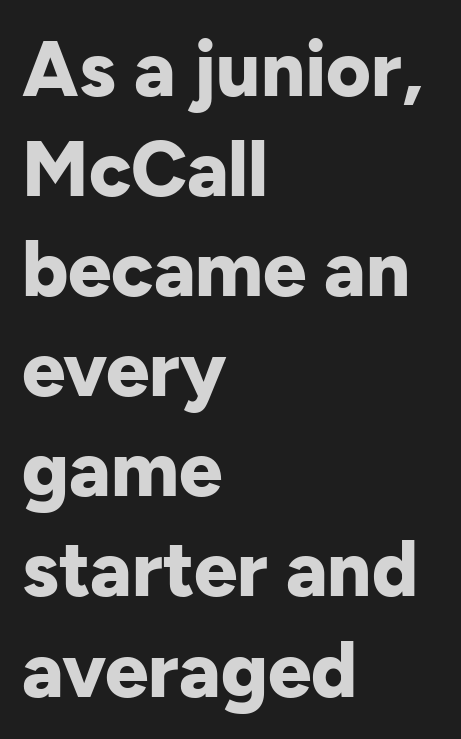
The image shows 77 px bold sans-serif type, upright; set left-aligned, normal line spacing (1.3x), normal letter spacing, not underlined; low stroke contrast and a medium x-height.
